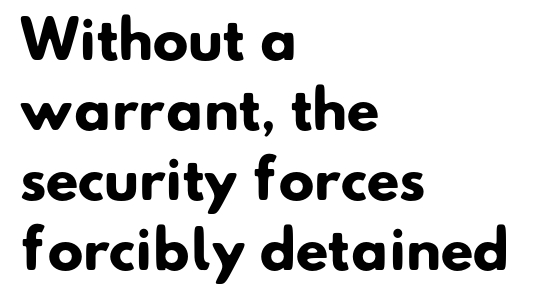
{"serif": "no", "bold": "yes", "weight": "heavy", "width": "normal", "stroke_contrast": "low", "x_height": "small", "monospaced": "no", "underline": "no", "align": "left", "line_spacing": "normal", "line_spacing_ratio": 1.32, "letter_spacing": "normal", "letter_spacing_em": 0.0, "glyph_px": 53}
